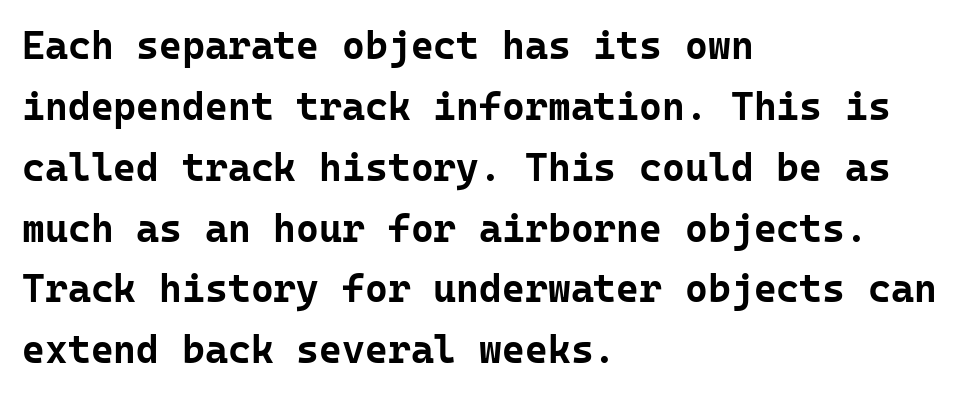
The image shows 39 px bold sans-serif type, upright, monospaced; set left-aligned, normal line spacing (1.56x), normal letter spacing, not underlined; low stroke contrast and a medium x-height.
